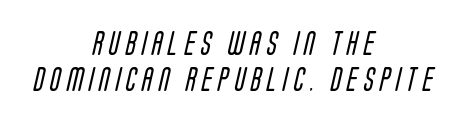
The image shows 24 px text type; set centered, normal line spacing (1.52x), unusually wide letter spacing (+0.25 em), not underlined.
